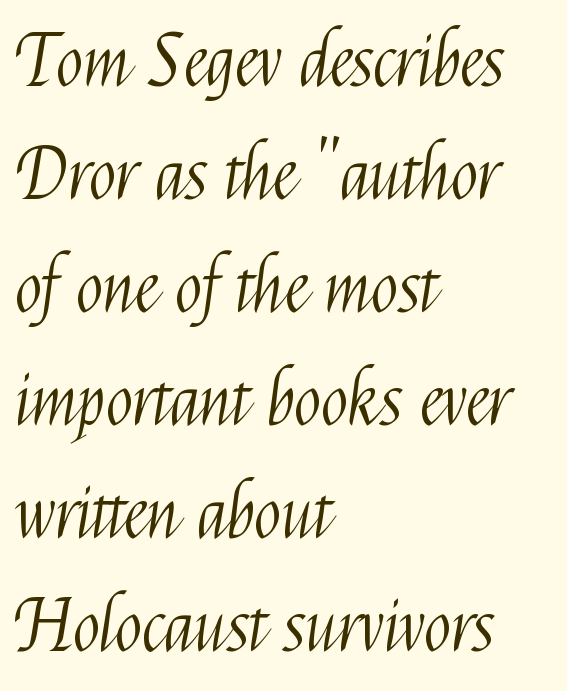
Caption: standard tracking, unaltered. Descender tails drop into unmarked territory. Letters have the restrained weight of plain body copy at most. Looks like regular typesetting: each glyph gets only the width it needs. Look at the bottom of the vertical strokes: they stop flat, with no serifs.
